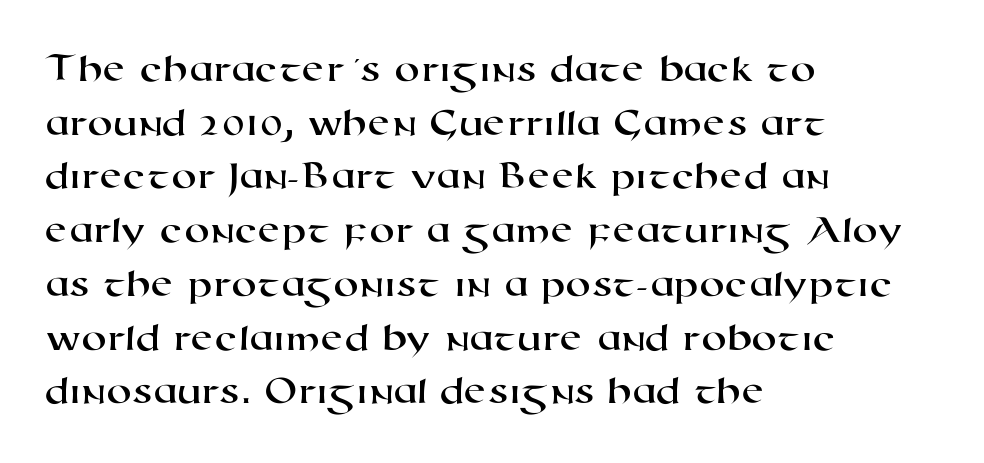
The image shows 41 px wide sans-serif type; set left-aligned, normal line spacing (1.31x), normal letter spacing, not underlined; high stroke contrast and a medium x-height.
